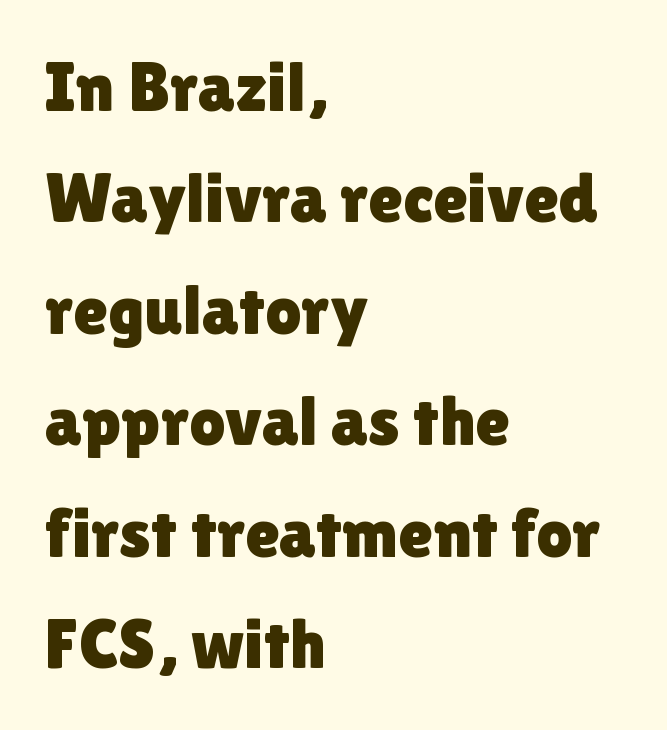
The type is set solid horizontally, with unmodified tracking. Each letter keeps its own natural width here, so spacing adapts to shape. The glyphs are unaccompanied by any horizontal stroke below them. Line starts are locked; line ends wander.
